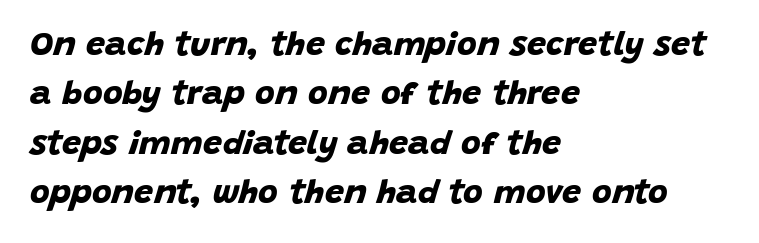
The image shows 34 px bold sans-serif type; set left-aligned, normal line spacing (1.45x), normal letter spacing, not underlined; low stroke contrast and a large x-height.
